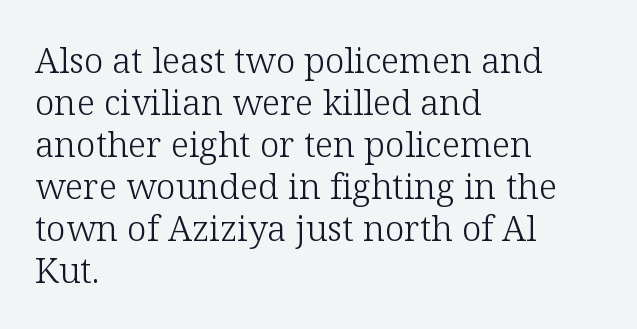
Q: Is the text bold? A: No.
Q: Is the text italic (slanted)? A: No, it is upright.
Q: Is the typeface a serif or a sans-serif typeface? A: Serif.
Q: Is the text underlined? A: No.
Q: How is the paragraph aligned? A: Left-aligned.
Q: Is the spacing between letters normal or unusually wide? A: Normal.
Q: Width (condensed, normal, or wide)? A: Normal.
Q: Stroke contrast? A: Low.
Q: x-height? A: Medium.
Q: Monospaced? A: No.
